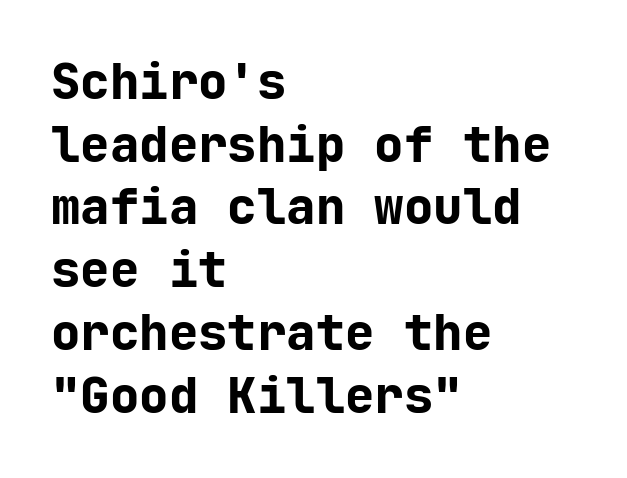
Spacing between characters is what you'd get straight out of the box. The gap between lines stays unmarked. Normally led — the rows are evenly, conventionally spaced. Heft: maximum for text — a bold. These lines are rendered in a fixed-pitch font.
